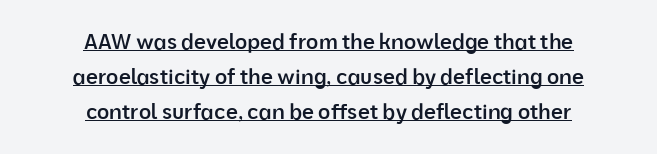
{"italic": "no", "bold": "semi", "underline": "yes", "align": "center", "line_spacing": "normal", "line_spacing_ratio": 1.66, "letter_spacing": "normal", "letter_spacing_em": 0.0, "glyph_px": 21}
